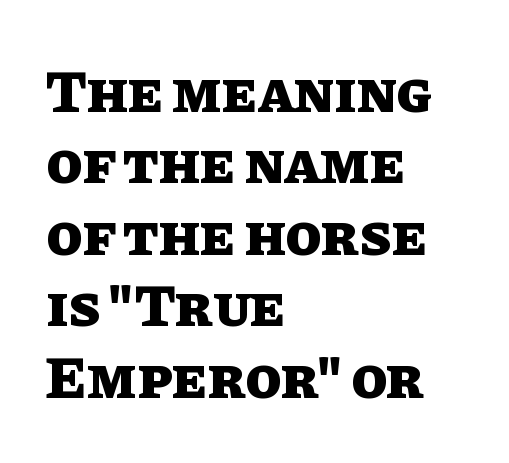
Ascenders rise straight up at ninety degrees. You'd pick this weight for a headline — it's a proper bold. The tracking reads as untouched default to a designer's eye. Has an underline been added? It has not.
